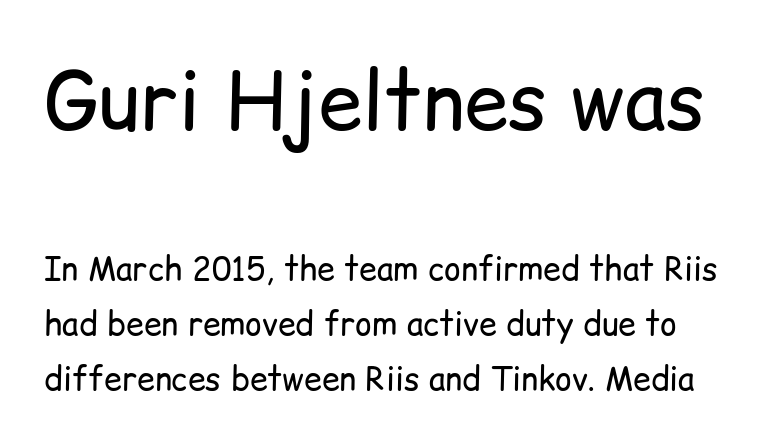
Q: Is the text bold? A: No.
Q: Is the text italic (slanted)? A: No, it is upright.
Q: Is the typeface a serif or a sans-serif typeface? A: Sans-serif.
Q: Is the text underlined? A: No.
Q: Is the spacing between letters normal or unusually wide? A: Normal.
Q: Which block of text is set in a larger size, the first (top) or the second (bottom)? A: The first (top) one.
Q: Width (condensed, normal, or wide)? A: Normal.
Q: Stroke contrast? A: Low.
Q: x-height? A: Medium.
Q: Monospaced? A: No.
